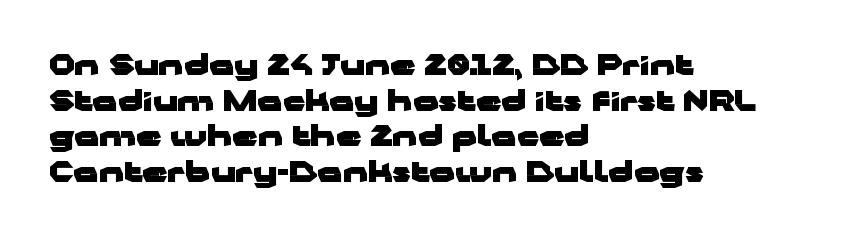
The image shows 28 px heavy, wide sans-serif type, upright; set left-aligned, normal line spacing (1.27x), normal letter spacing, not underlined; low stroke contrast and a medium x-height.
